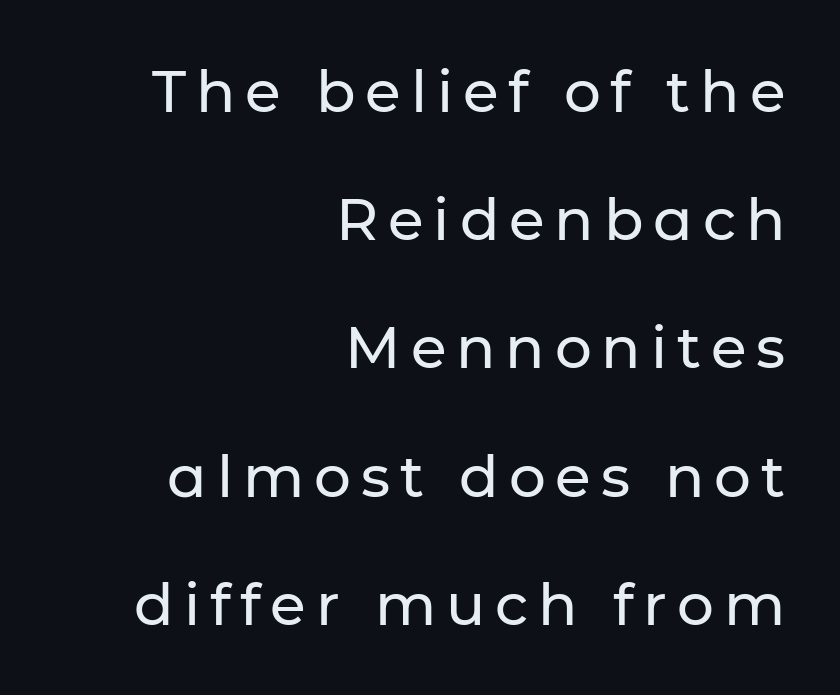
Compared with a flush-left layout, this one pins lines to the opposite, right side. Ordinary non-slanted type is in use. Descenders are the only things crossing below the line. Varying glyph widths throughout — classic text-font behaviour. Typographically, this falls in the sans-serif category. Leading: increased.
